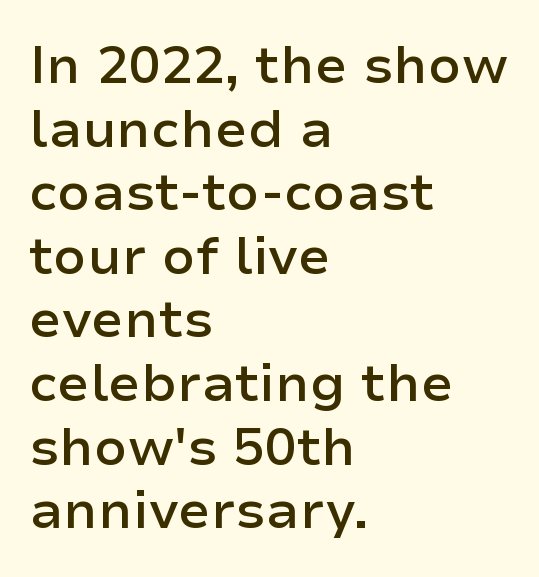
{"serif": "no", "italic": "no", "bold": "semi", "weight": "semibold", "width": "normal", "stroke_contrast": "low", "x_height": "medium", "monospaced": "no", "underline": "no", "align": "left", "line_spacing_ratio": 1.2, "letter_spacing": "normal", "letter_spacing_em": 0.0, "glyph_px": 53}
